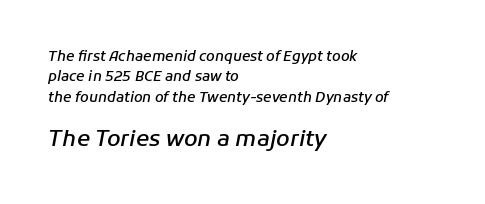
The image shows 22 px text type, italic (leaning right); set left-aligned, normal line spacing (1.45x), normal letter spacing, not underlined; the second (bottom) block is 1.57x larger.
